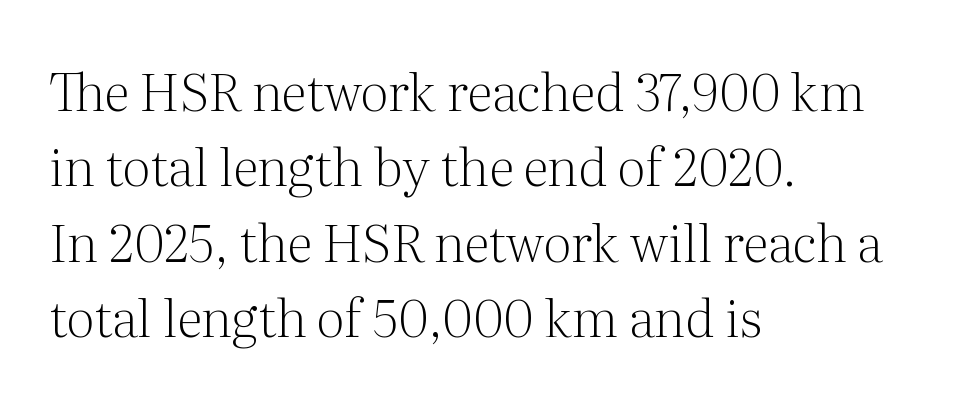
The image shows 52 px light serif type, upright; set left-aligned, normal line spacing (1.45x), normal letter spacing, not underlined; medium stroke contrast and a medium x-height.
